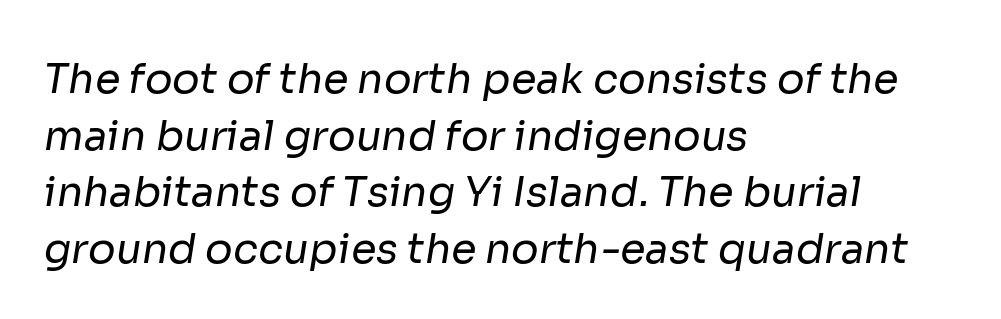
{"serif": "no", "bold": "no", "weight": "regular", "width": "normal", "stroke_contrast": "low", "x_height": "medium", "monospaced": "no", "underline": "no", "align": "left", "line_spacing": "normal", "line_spacing_ratio": 1.38, "letter_spacing": "normal", "letter_spacing_em": 0.0, "glyph_px": 41}
